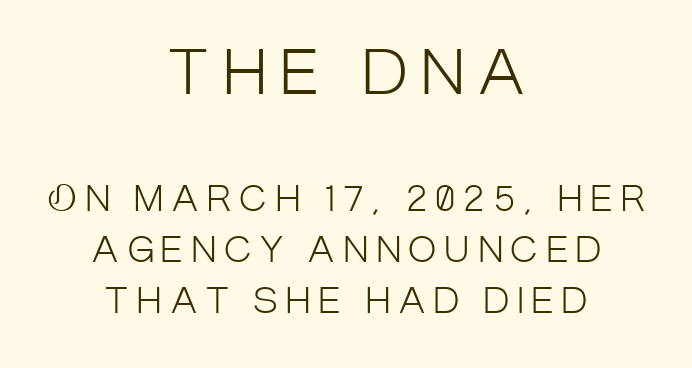
{"serif": "no", "italic": "no", "bold": "no", "weight": "light", "width": "condensed", "stroke_contrast": "low", "x_height": "large", "monospaced": "no", "underline": "no", "align": "center", "line_spacing": "normal", "line_spacing_ratio": 1.49, "letter_spacing": "wide", "letter_spacing_em": 0.24, "larger_block": "first", "size_ratio": 1.76, "glyph_px": 60}
